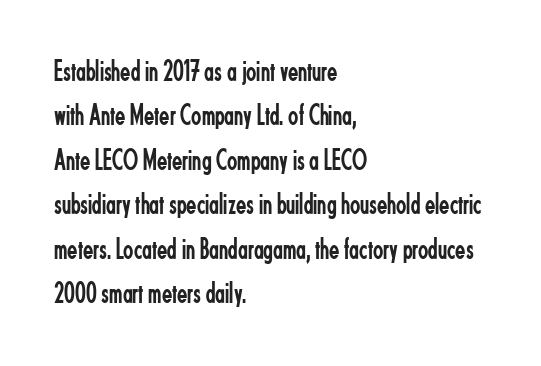
{"serif": "no", "italic": "no", "bold": "no", "weight": "regular", "width": "condensed", "stroke_contrast": "low", "x_height": "small", "monospaced": "no", "underline": "no", "align": "left", "line_spacing": "normal", "line_spacing_ratio": 1.48, "letter_spacing": "normal", "letter_spacing_em": 0.0, "glyph_px": 30}
